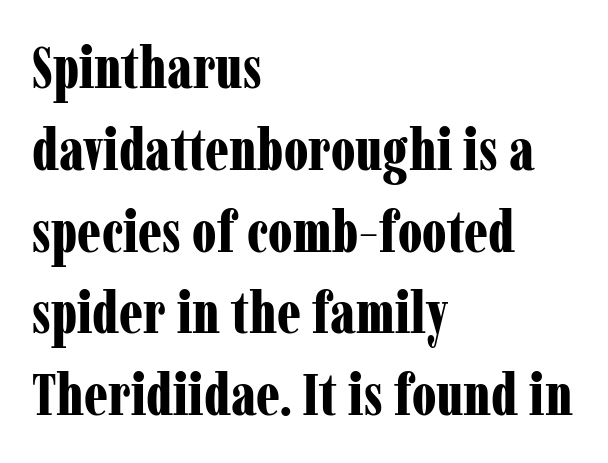
The vertical gap from one line to the next is medium. The rendering uses natural spacing where letterforms have individual widths. What stands out about the letter spacing? Nothing — it is the standard amount. Type style note: has serifs. Leftover space on each line is placed entirely after the last word. The glyphs are unaccompanied by any horizontal stroke below them.
